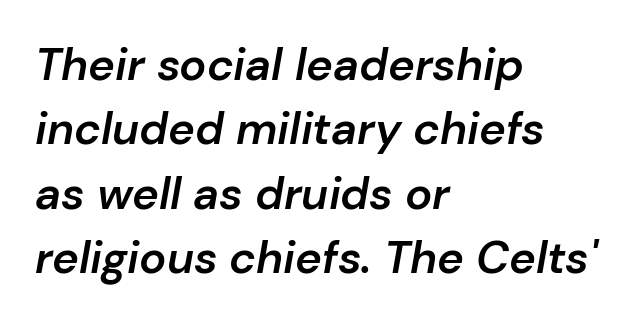
The letterforms sit shoulder to shoulder at normal distance. Slightly chunky letters — semibold, I'd say, not full bold. The strip under each line holds only bare page. Quick note: italic. Baseline-to-baseline distance is the conventional proportion of letter height. The rendering anchors every line to the left-hand side.
